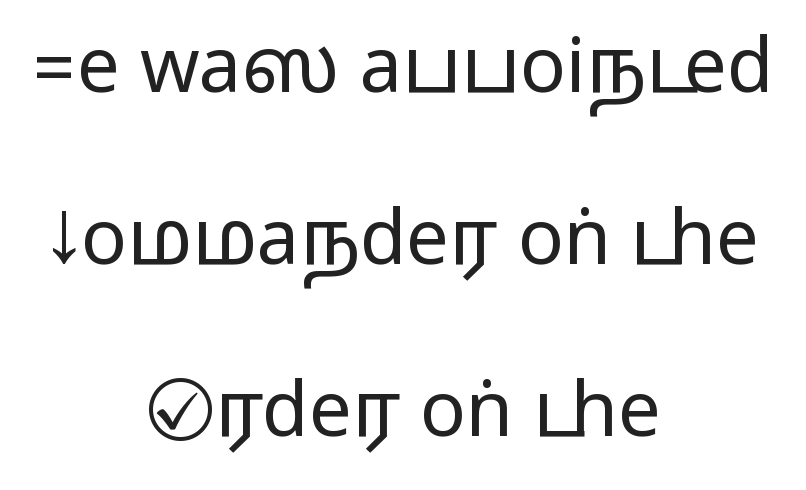
The image shows 76 px wide sans-serif type, upright; set centered, loose line spacing (2.26x), normal letter spacing, not underlined; medium stroke contrast.
